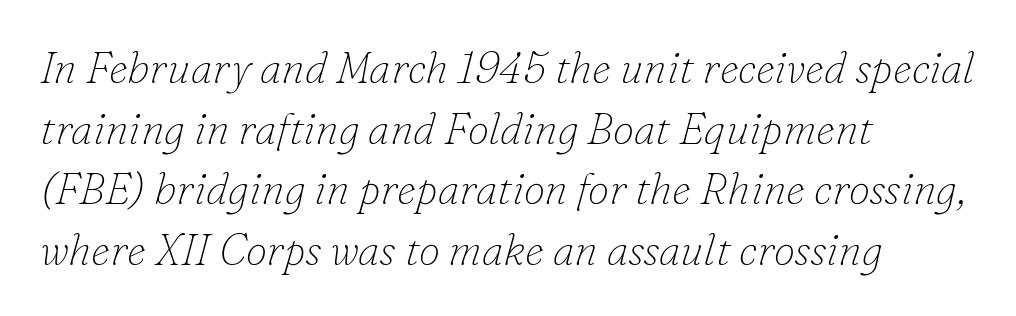
{"serif": "yes", "italic": "yes", "lean": "right", "slant_degrees": 16, "bold": "no", "weight": "thin", "width": "normal", "stroke_contrast": "low", "x_height": "small", "monospaced": "no", "underline": "no", "align": "left", "line_spacing": "normal", "line_spacing_ratio": 1.41, "letter_spacing": "normal", "letter_spacing_em": 0.0, "glyph_px": 43}
